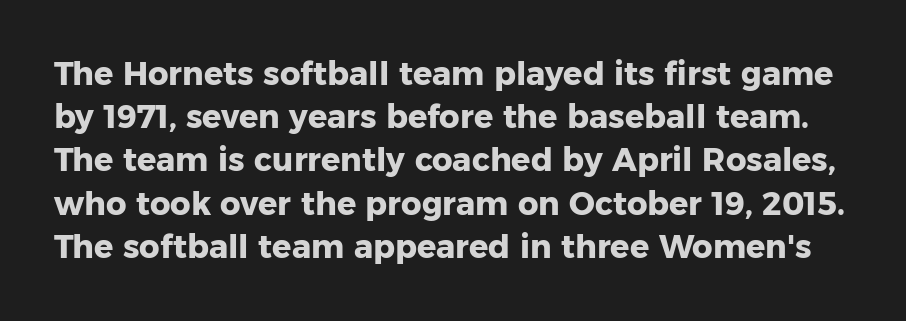
The image shows 32 px heavy sans-serif type, upright; set normal line spacing (1.35x), normal letter spacing, not underlined; low stroke contrast and a medium x-height.
